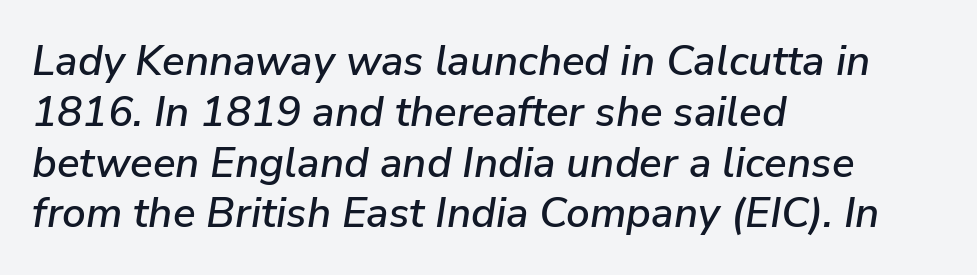
Q: Is the text italic (slanted)? A: Yes, it leans right by about 9 degrees.
Q: Is the text underlined? A: No.
Q: How is the paragraph aligned? A: Left-aligned.
Q: Is the spacing between letters normal or unusually wide? A: Normal.
Q: Width (condensed, normal, or wide)? A: Normal.
Q: Stroke contrast? A: Low.
Q: x-height? A: Medium.
Q: Monospaced? A: No.
